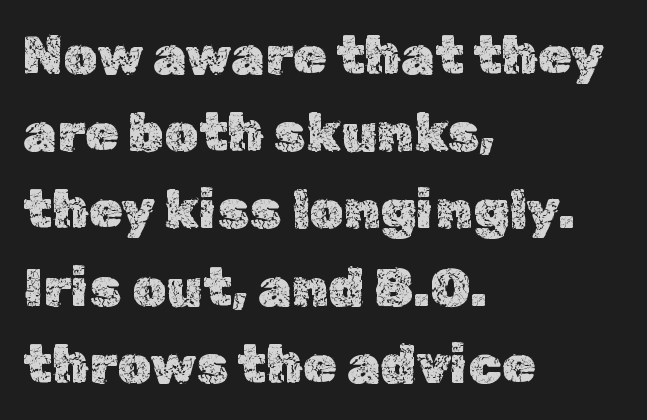
The letters advance in unequal steps, a hallmark of proportional type. Notice how descenders clear the ascenders below comfortably — that's standard leading. If you drew a line through each stem, it would be perfectly vertical. The space beneath each line is pristine and unruled. Compared with typical body copy, the letter spacing here is the same. Where is the straight margin? On the left.
